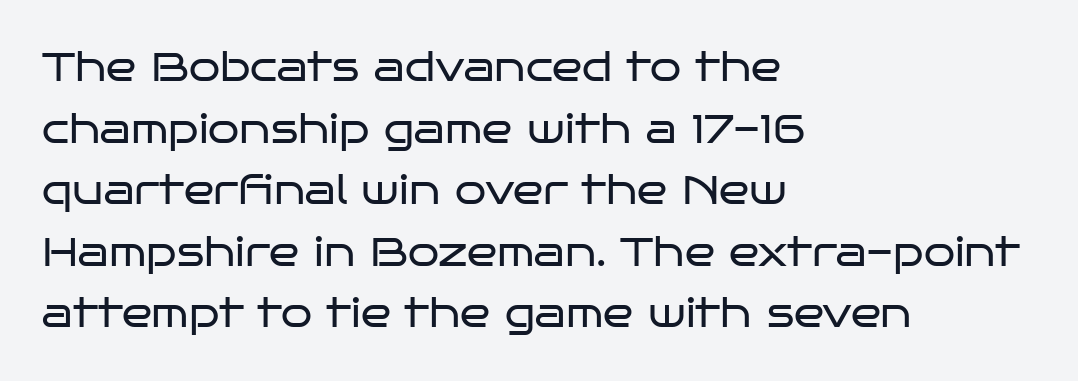
Q: Is the text bold? A: No.
Q: Is the text italic (slanted)? A: No, it is upright.
Q: Is the typeface a serif or a sans-serif typeface? A: Sans-serif.
Q: Is the text underlined? A: No.
Q: How is the paragraph aligned? A: Left-aligned.
Q: Is the spacing between letters normal or unusually wide? A: Normal.
Q: Is the spacing between lines tight, normal or loose? A: Normal.
Q: Width (condensed, normal, or wide)? A: Wide.
Q: Stroke contrast? A: Low.
Q: x-height? A: Large.
Q: Monospaced? A: No.
